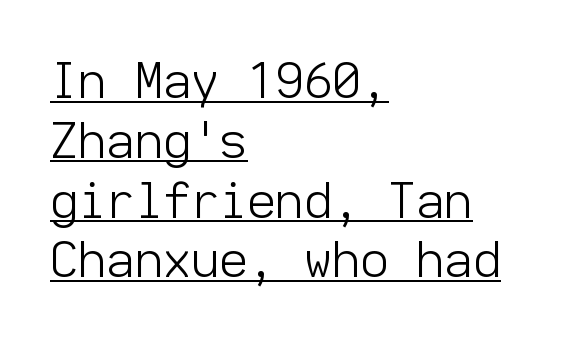
How are the letters spaced? Ordinarily, with no added tracking. This is sans-serif lettering, the kind often seen on screens and signage. Check the space under the baseline: a stroke is drawn there. Every row of glyphs begins at an identical x-position on the left. If you drew a line through each stem, it would be perfectly vertical.
